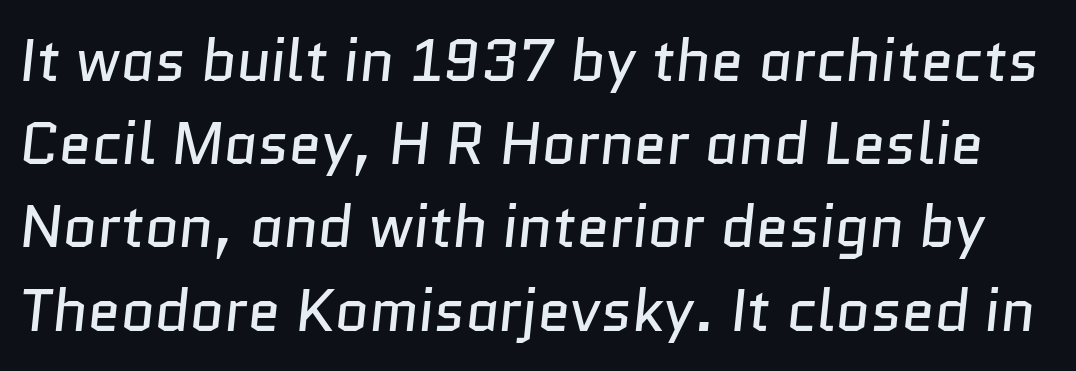
Q: Is the text bold? A: No.
Q: Is the typeface a serif or a sans-serif typeface? A: Sans-serif.
Q: Is the text underlined? A: No.
Q: Is the spacing between letters normal or unusually wide? A: Normal.
Q: Is the spacing between lines tight, normal or loose? A: Normal.
Q: Width (condensed, normal, or wide)? A: Normal.
Q: Stroke contrast? A: Low.
Q: x-height? A: Medium.
Q: Monospaced? A: No.
